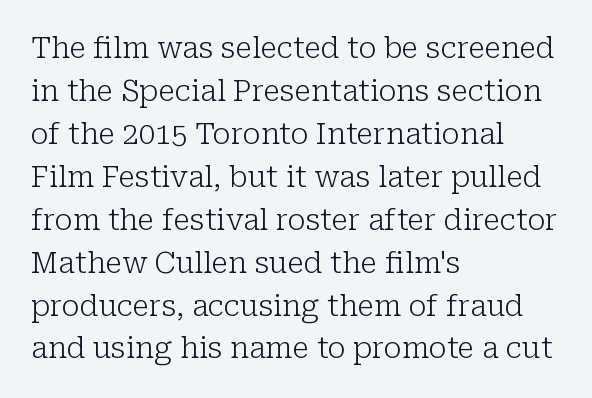
Students, observe: this is what conventionally led text looks like. Each letter keeps its own natural width here, so spacing adapts to shape. In terms of letterform style, serifs are clearly present. The tracking reads as untouched default to a designer's eye.
